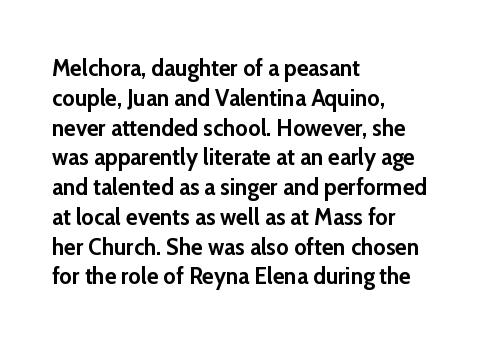
Every character sits straight up, as roman type does. This rendering uses left alignment, leaving the right contour irregular. Letters rest on an invisible, unmarked baseline. The passage shown has conventional tracking throughout. Pretty heavy lettering here — definitely bold.
